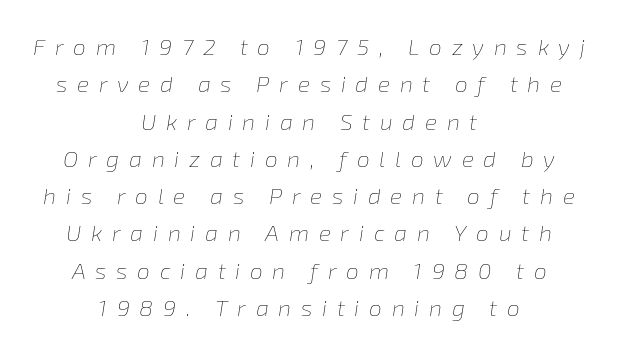
The image shows 23 px text type, italic (leaning right); set centered, normal line spacing (1.62x), unusually wide letter spacing (+0.42 em), not underlined.
